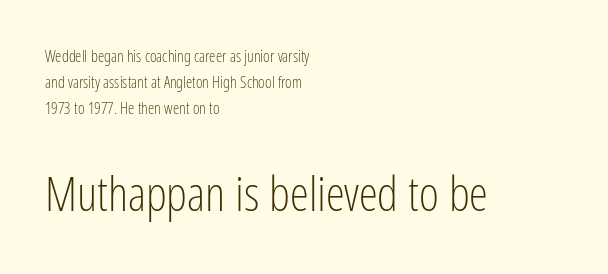
Serif or sans? Sans — the stroke terminals are bare. Note the varied advance widths — an 'i' is clearly narrower than an 'm'. Weight: not bold — regular or lighter. The rendering uses a moderate line-height, typical for paragraphs. Type without underlining.
